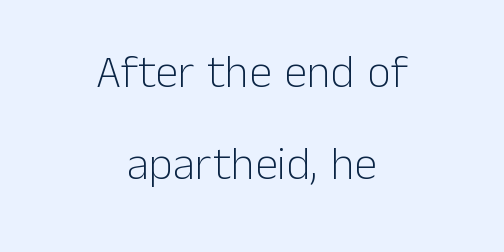
The image shows 46 px light sans-serif type, upright; set centered, loose line spacing (1.99x), normal letter spacing, not underlined; low stroke contrast and a medium x-height.
